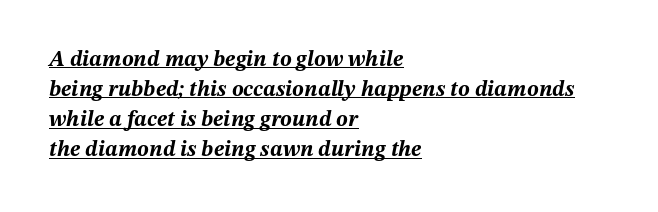
Q: Is the text bold? A: Yes.
Q: Is the text italic (slanted)? A: Yes, it leans right by about 12 degrees.
Q: Is the text underlined? A: Yes.
Q: How is the paragraph aligned? A: Left-aligned.
Q: Is the spacing between letters normal or unusually wide? A: Normal.
Q: Is the spacing between lines tight, normal or loose? A: Normal.
